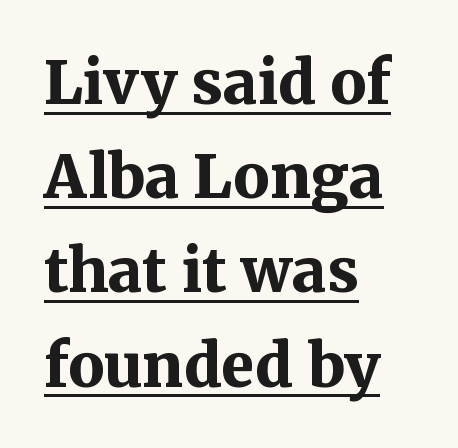
The image shows 60 px bold serif type, upright; set left-aligned, normal line spacing (1.57x), normal letter spacing, underlined; medium stroke contrast and a medium x-height.
